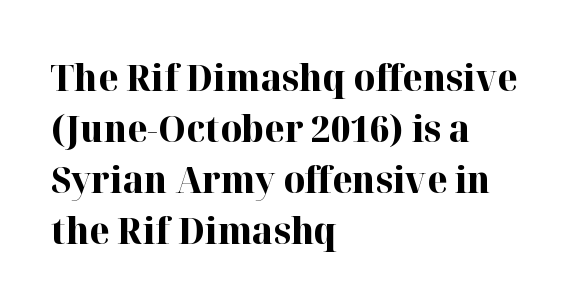
{"serif": "yes", "italic": "no", "bold": "yes", "weight": "bold", "width": "normal", "stroke_contrast": "high", "x_height": "medium", "monospaced": "no", "underline": "no", "align": "left", "line_spacing": "normal", "line_spacing_ratio": 1.38, "letter_spacing": "normal", "letter_spacing_em": 0.0, "glyph_px": 37}
